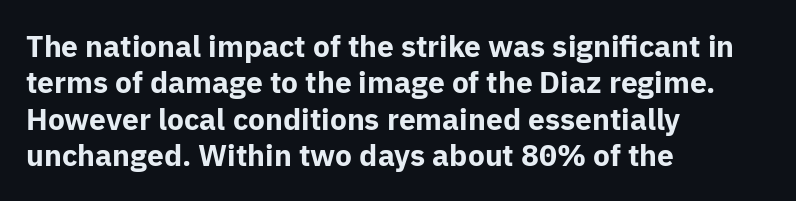
{"serif": "no", "italic": "no", "bold": "yes", "weight": "bold", "width": "normal", "stroke_contrast": "low", "x_height": "medium", "monospaced": "no", "underline": "no", "align": "left", "line_spacing_ratio": 1.21, "letter_spacing": "normal", "letter_spacing_em": 0.0, "glyph_px": 30}
